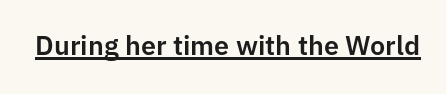
In terms of letterspacing, this is plain default setting. Ascenders rise straight up at ninety degrees. Underline: present.
